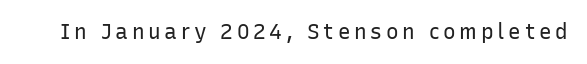
Q: Is the text bold? A: No.
Q: Is the text italic (slanted)? A: No, it is upright.
Q: Is the text underlined? A: No.
